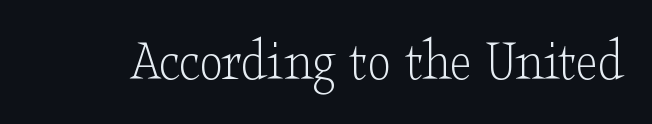
Letterform terminals end in serifs throughout the passage. The letterforms sit shoulder to shoulder at normal distance. You could not count columns in this text — the font is proportionally spaced. Is there any slant? The stems are plumb.
